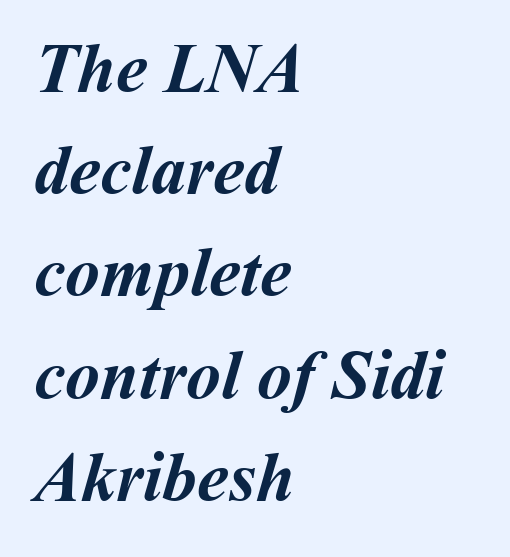
{"bold": "yes", "weight": "semibold", "width": "normal", "stroke_contrast": "medium", "x_height": "medium", "monospaced": "no", "underline": "no", "align": "left", "line_spacing": "normal", "line_spacing_ratio": 1.46, "letter_spacing": "normal", "letter_spacing_em": 0.0, "glyph_px": 70}
